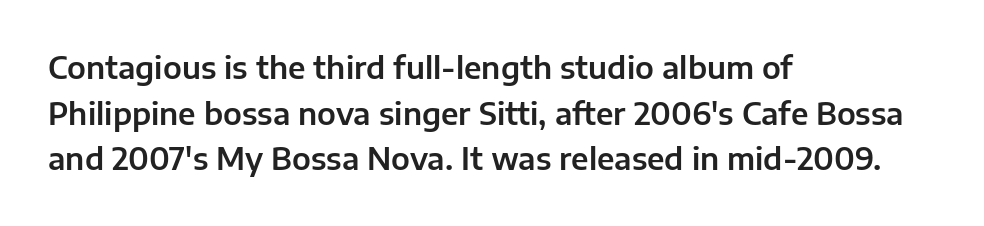
Line beginnings align vertically; line endings do not. The face used here is proportionally spaced, like ordinary book or web type. A normal amount of white space separates one row of letters from the next. Clear beneath every line of the passage. Students, note that the glyphs here touch the page at normal intervals. Font category for this specimen: sans-serif.
